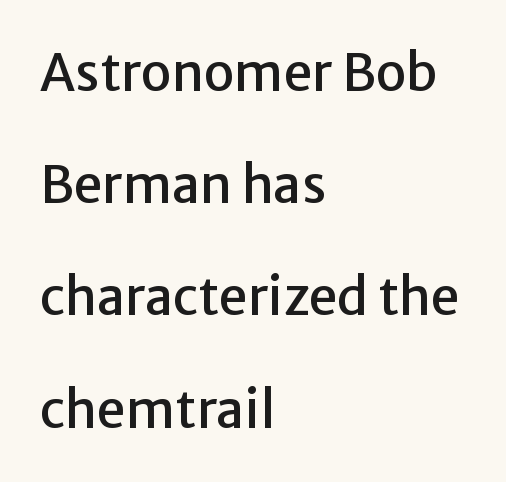
The image shows 51 px sans-serif type, upright; set left-aligned, loose line spacing (2.2x), normal letter spacing, not underlined; low stroke contrast and a medium x-height.
